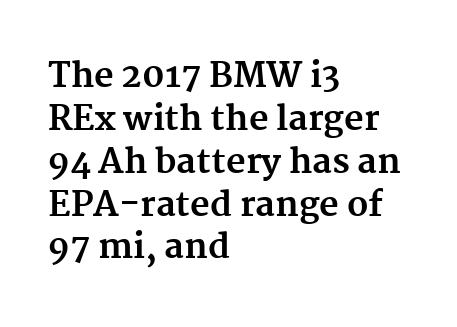
Q: Is the text bold? A: Yes.
Q: Is the text italic (slanted)? A: No, it is upright.
Q: Is the typeface a serif or a sans-serif typeface? A: Serif.
Q: Is the text underlined? A: No.
Q: How is the paragraph aligned? A: Left-aligned.
Q: Is the spacing between letters normal or unusually wide? A: Normal.
Q: Is the spacing between lines tight, normal or loose? A: Normal.
Q: Width (condensed, normal, or wide)? A: Normal.
Q: Stroke contrast? A: Medium.
Q: x-height? A: Medium.
Q: Monospaced? A: No.
